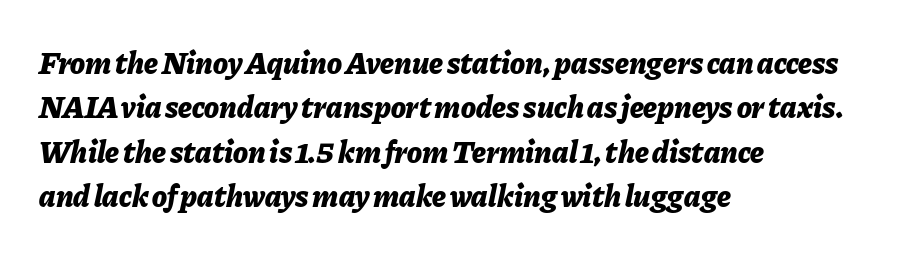
Looks like regular typesetting: each glyph gets only the width it needs. The lines sit at an ordinary, default distance from one another. Letters rest on an invisible, unmarked baseline. Is the type bold? Yes — the strokes are clearly thick and heavy. Reading down the block, your eye returns to a fixed left position each line. This sample uses an oblique cut, with every glyph tilted off the vertical.
